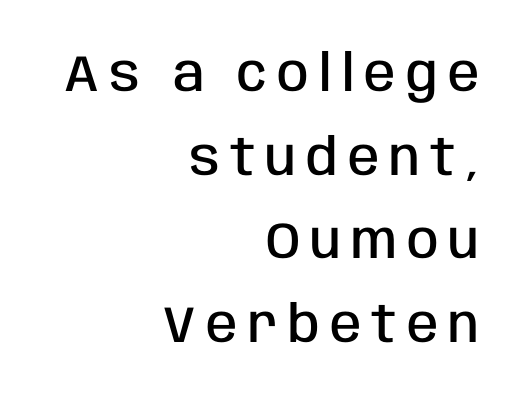
If you drew a line through each stem, it would be perfectly vertical. Horizontal alignment here is rightward, an uncommon choice for prose. The words here are not underlined. Varying glyph widths throughout — classic text-font behaviour. Compared with typical body copy, the letter spacing here is much looser.
